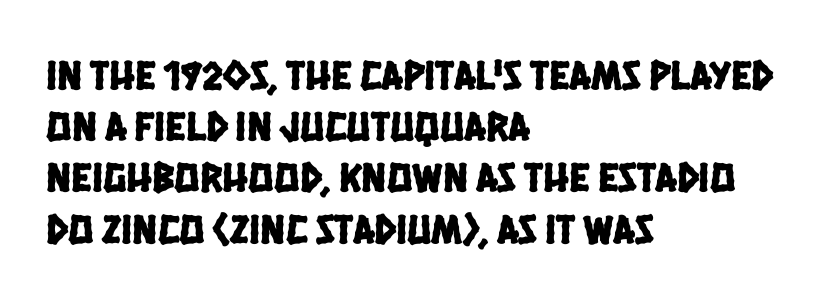
Q: Is the typeface a serif or a sans-serif typeface? A: Sans-serif.
Q: Is the text underlined? A: No.
Q: How is the paragraph aligned? A: Left-aligned.
Q: Is the spacing between letters normal or unusually wide? A: Normal.
Q: Width (condensed, normal, or wide)? A: Condensed.
Q: Stroke contrast? A: Low.
Q: x-height? A: Large.
Q: Monospaced? A: No.
